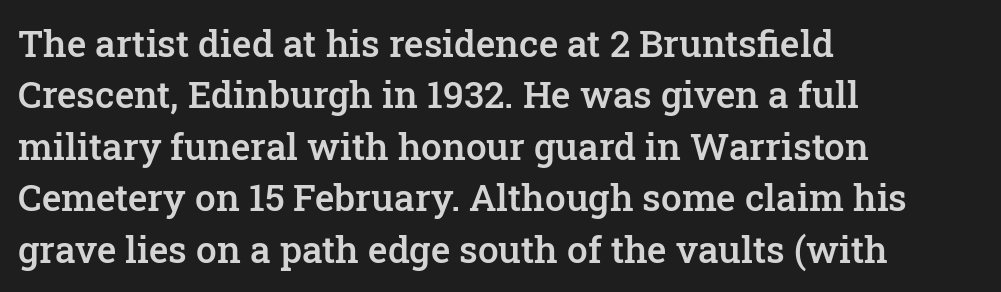
Q: Is the text bold? A: Semi-bold.
Q: Is the text italic (slanted)? A: No, it is upright.
Q: Is the typeface a serif or a sans-serif typeface? A: Serif.
Q: Is the text underlined? A: No.
Q: How is the paragraph aligned? A: Left-aligned.
Q: Is the spacing between letters normal or unusually wide? A: Normal.
Q: Is the spacing between lines tight, normal or loose? A: Normal.
Q: Width (condensed, normal, or wide)? A: Normal.
Q: Stroke contrast? A: Low.
Q: x-height? A: Medium.
Q: Monospaced? A: No.
